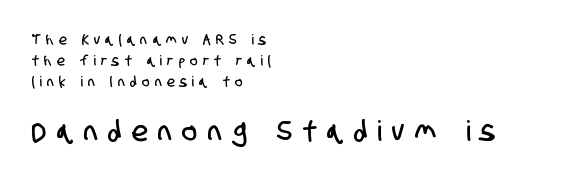
Q: Is the typeface a serif or a sans-serif typeface? A: Sans-serif.
Q: Is the text underlined? A: No.
Q: How is the paragraph aligned? A: Left-aligned.
Q: Is the spacing between letters normal or unusually wide? A: Unusually wide.
Q: Is the spacing between lines tight, normal or loose? A: Normal.
Q: Which block of text is set in a larger size, the first (top) or the second (bottom)? A: The second (bottom) one.
Q: Width (condensed, normal, or wide)? A: Condensed.
Q: Stroke contrast? A: Low.
Q: x-height? A: Large.
Q: Monospaced? A: No.
